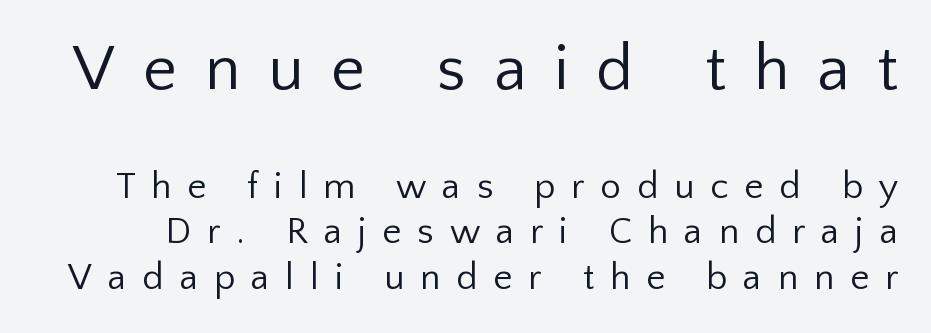
The image shows 65 px regular-weight sans-serif type, upright; set line spacing 1.24x, unusually wide letter spacing (+0.43 em), not underlined; the first (top) block is 1.76x larger; low stroke contrast and a medium x-height.
